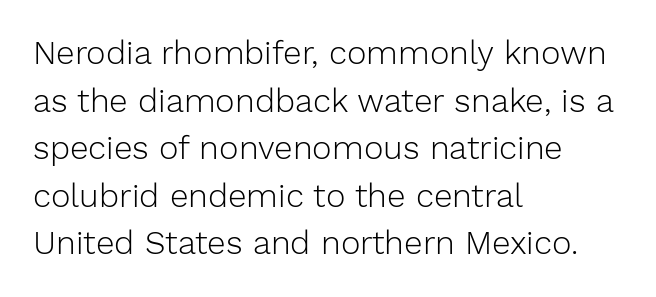
The image shows 33 px light sans-serif type, upright; set left-aligned, normal line spacing (1.44x), normal letter spacing, not underlined; low stroke contrast and a medium x-height.
